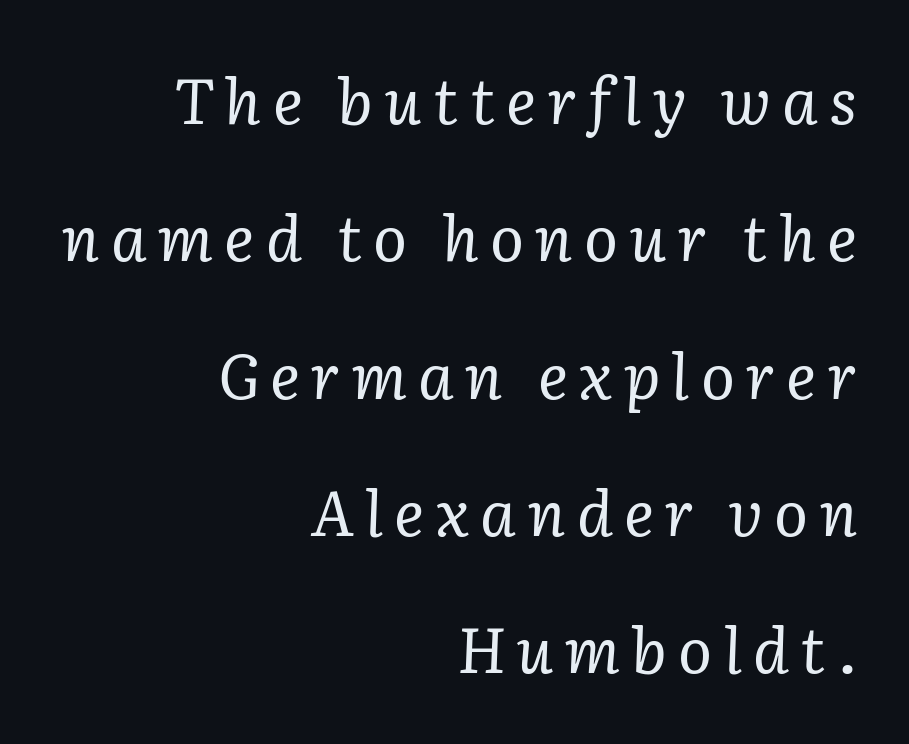
The image shows 63 px regular-weight serif type, italic (leaning right); set right-aligned, loose line spacing (2.18x), not underlined; low stroke contrast and a medium x-height.
